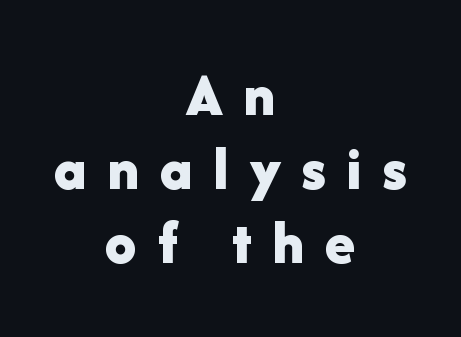
Someone cranked the tracking dial way up on this one. Proportional: the letters do not fall into vertical columns. Grotesque or geometric, the face here clearly has no serifs. A bare baseline throughout the passage.
